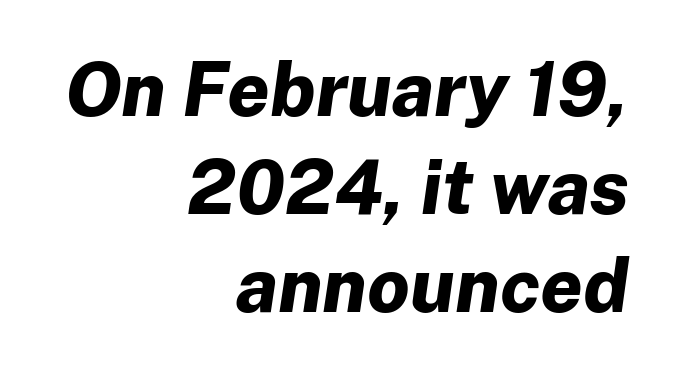
{"italic": "yes", "lean": "right", "slant_degrees": 8, "bold": "yes", "weight": "bold", "width": "normal", "stroke_contrast": "low", "x_height": "medium", "monospaced": "no", "underline": "no", "align": "right", "line_spacing": "normal", "line_spacing_ratio": 1.31, "letter_spacing": "normal", "letter_spacing_em": 0.0, "glyph_px": 75}
